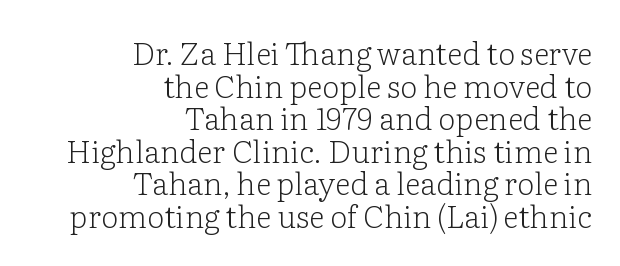
{"serif": "yes", "italic": "no", "bold": "no", "weight": "light", "width": "normal", "stroke_contrast": "low", "x_height": "medium", "monospaced": "no", "underline": "no", "align": "right", "line_spacing": "tight", "line_spacing_ratio": 1.05, "letter_spacing": "normal", "letter_spacing_em": 0.0, "glyph_px": 31}
